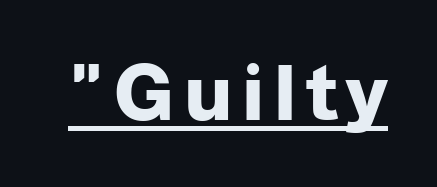
Plenty of ink on the page — the face is bold. The lettering stays uniformly vertical, giving the passage a roman look. Serifs: no, the terminals of the letterforms are clean. This sample carries an underscore along the baseline area. These lines are rendered in a variable-pitch font.
